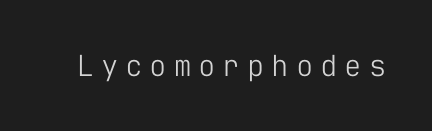
Q: Is the text bold? A: No.
Q: Is the text italic (slanted)? A: No, it is upright.
Q: Is the typeface a serif or a sans-serif typeface? A: Sans-serif.
Q: Is the text underlined? A: No.
Q: Is the spacing between letters normal or unusually wide? A: Unusually wide.
Q: Width (condensed, normal, or wide)? A: Normal.
Q: Stroke contrast? A: Low.
Q: x-height? A: Medium.
Q: Monospaced? A: Yes.
